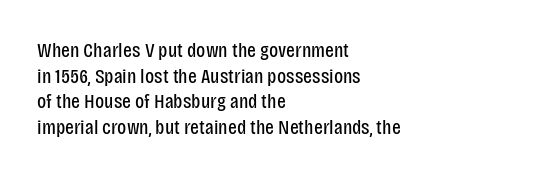
The image shows 21 px text type, upright; set left-aligned, line spacing 1.22x, normal letter spacing, not underlined.
